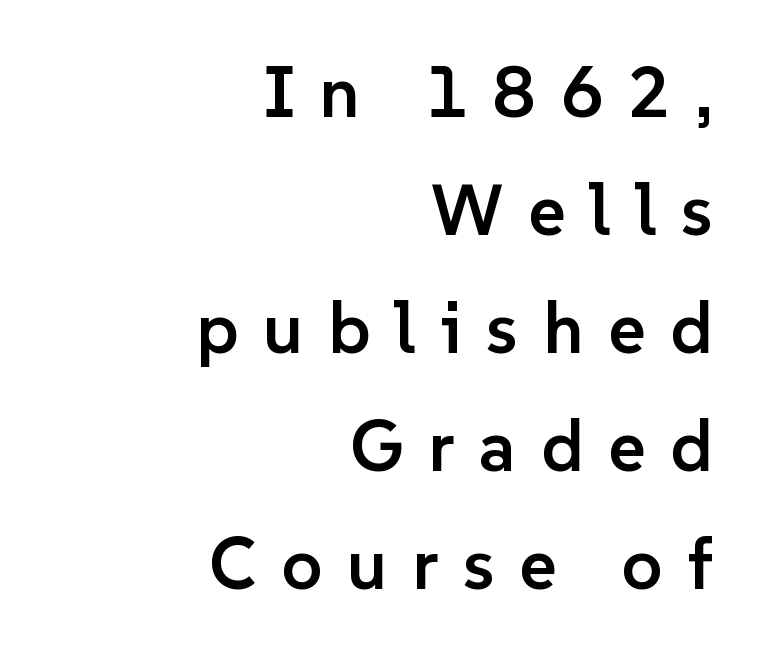
Q: Is the text bold? A: Semi-bold.
Q: Is the text italic (slanted)? A: No, it is upright.
Q: Is the typeface a serif or a sans-serif typeface? A: Sans-serif.
Q: Is the text underlined? A: No.
Q: How is the paragraph aligned? A: Right-aligned.
Q: Is the spacing between letters normal or unusually wide? A: Unusually wide.
Q: Is the spacing between lines tight, normal or loose? A: Normal.
Q: Width (condensed, normal, or wide)? A: Normal.
Q: Stroke contrast? A: Low.
Q: x-height? A: Medium.
Q: Monospaced? A: No.
